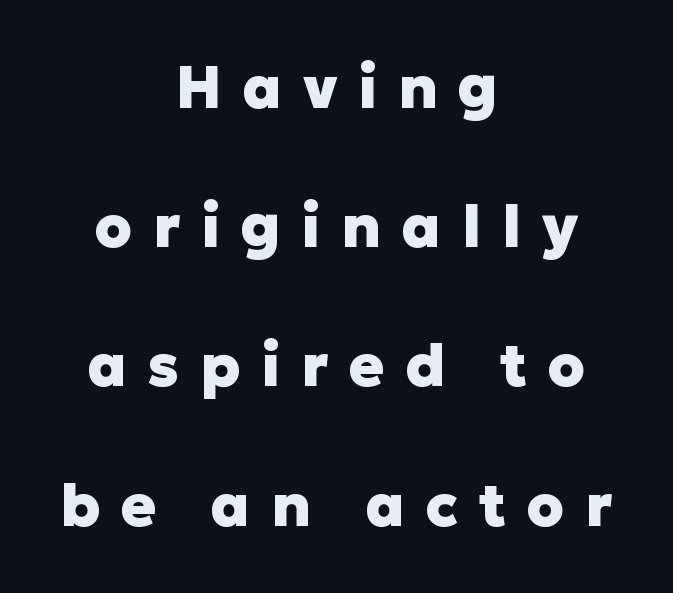
Looks like regular typesetting: each glyph gets only the width it needs. Each row of text sits above clean, open space. I'd describe the lettering as bold — thick and assertive. The passage shown stacks its lines with a broad gap. The glyphs in this specimen are sans serif.
